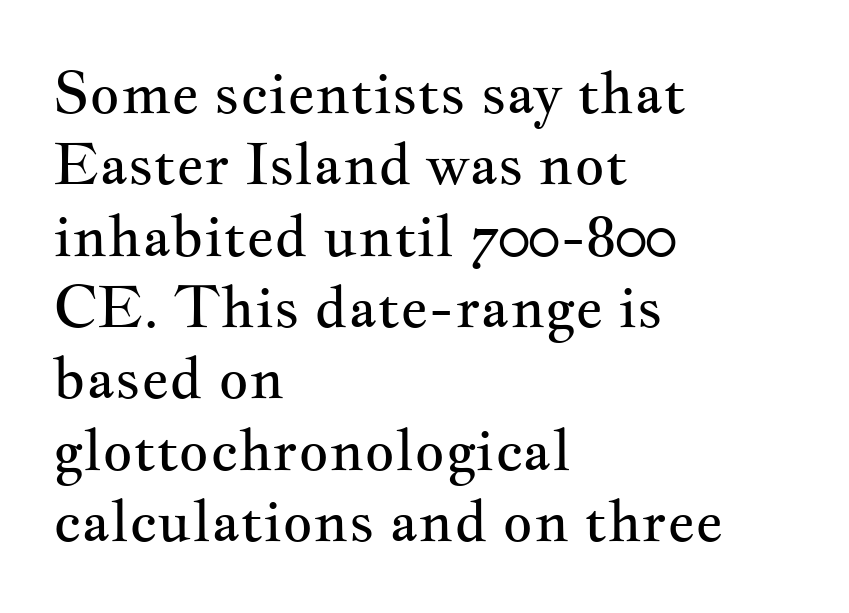
The image shows 58 px regular-weight, wide serif type, upright; set left-aligned, line spacing 1.23x, normal letter spacing, not underlined; medium stroke contrast and a small x-height.
